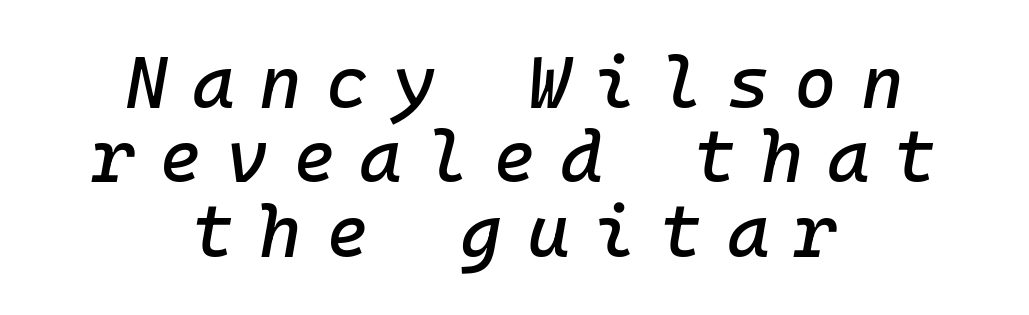
{"italic": "yes", "lean": "right", "slant_degrees": 10, "width": "normal", "stroke_contrast": "low", "x_height": "medium", "underline": "no", "align": "center", "line_spacing": "tight", "line_spacing_ratio": 1.02, "letter_spacing": "wide", "letter_spacing_em": 0.33, "glyph_px": 73}
